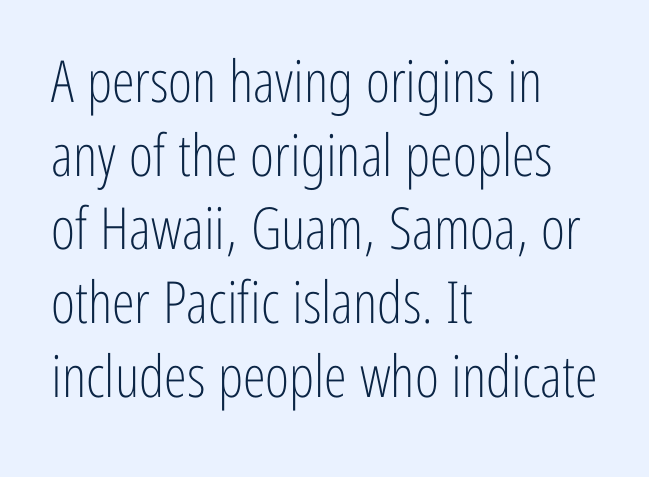
{"serif": "no", "italic": "no", "bold": "no", "weight": "light", "width": "condensed", "stroke_contrast": "low", "x_height": "medium", "monospaced": "no", "underline": "no", "align": "left", "line_spacing": "normal", "line_spacing_ratio": 1.27, "letter_spacing": "normal", "letter_spacing_em": 0.0, "glyph_px": 58}
